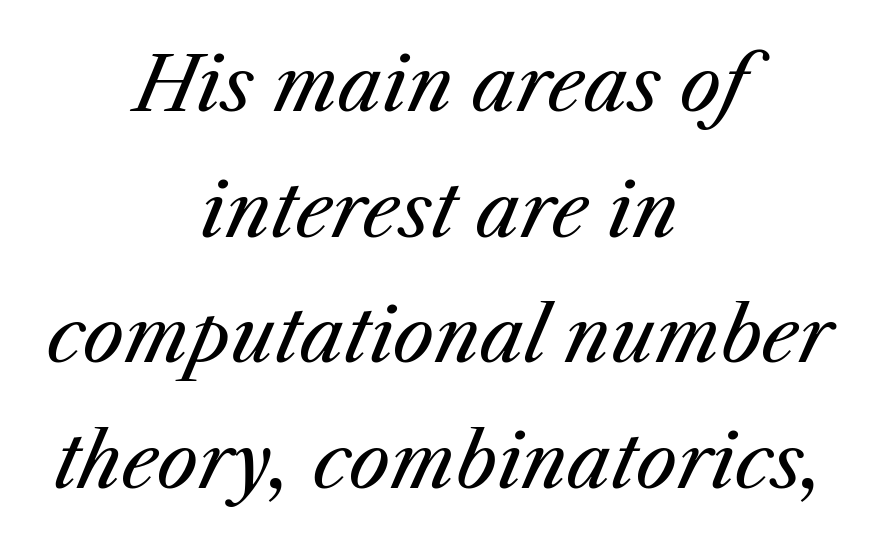
Q: Is the text bold? A: No.
Q: Is the text italic (slanted)? A: Yes, it leans right by about 25 degrees.
Q: Is the text underlined? A: No.
Q: How is the paragraph aligned? A: Centered.
Q: Is the spacing between letters normal or unusually wide? A: Normal.
Q: Width (condensed, normal, or wide)? A: Normal.
Q: Stroke contrast? A: Medium.
Q: x-height? A: Medium.
Q: Monospaced? A: No.
